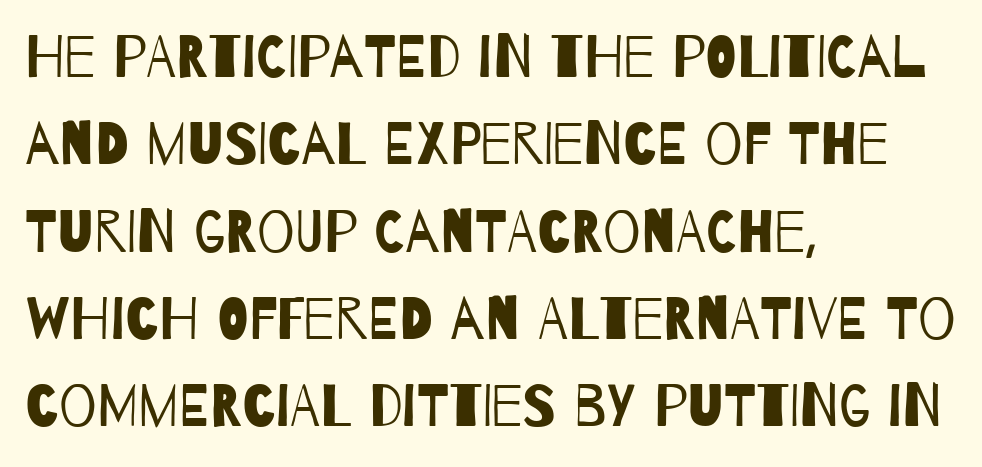
The glyphs are unaccompanied by any horizontal stroke below them. Horizontal bands of white between lines are of average thickness. The glyphs in this specimen are sans serif. Do the characters align in a grid? No, the font is proportional.
